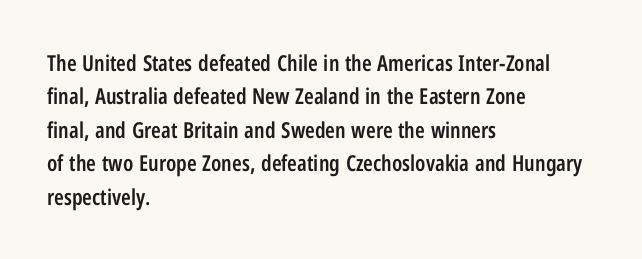
{"italic": "no", "bold": "semi", "underline": "no", "align": "left", "line_spacing": "normal", "line_spacing_ratio": 1.52, "letter_spacing": "normal", "letter_spacing_em": 0.0, "glyph_px": 22}
